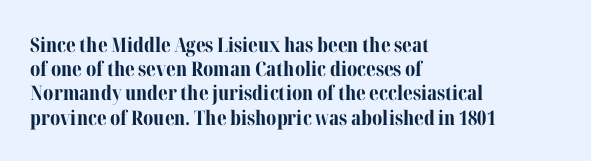
Q: Is the text bold? A: Yes.
Q: Is the text italic (slanted)? A: No, it is upright.
Q: Is the text underlined? A: No.
Q: How is the paragraph aligned? A: Left-aligned.
Q: Is the spacing between letters normal or unusually wide? A: Normal.
